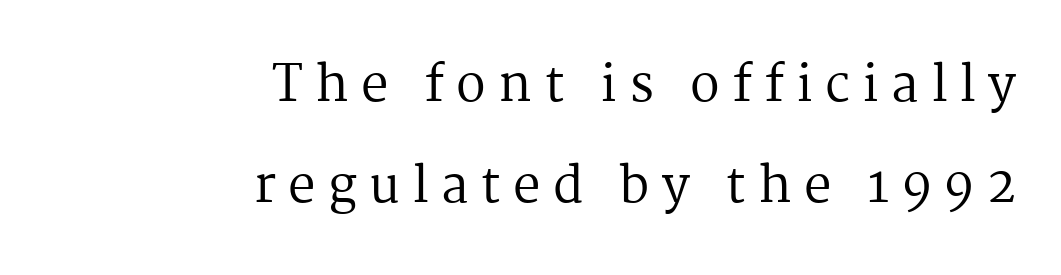
The image shows 49 px regular-weight serif type, upright; set right-aligned, loose line spacing (2.06x), unusually wide letter spacing (+0.25 em), not underlined; medium stroke contrast and a medium x-height.
